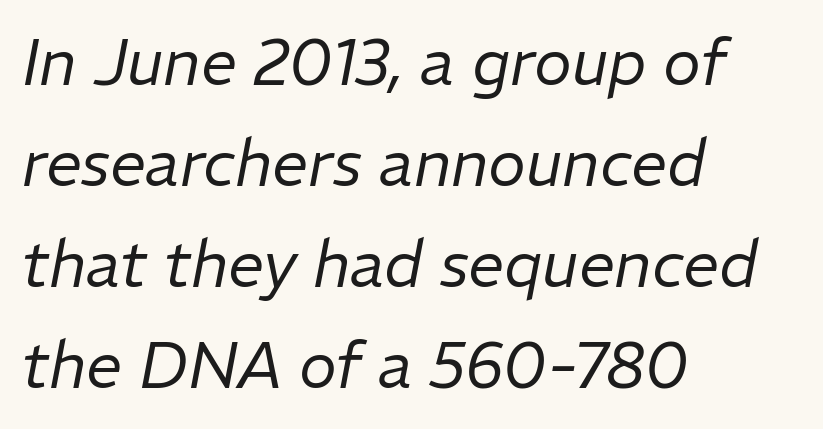
{"italic": "yes", "lean": "right", "slant_degrees": 11, "bold": "no", "weight": "regular", "width": "normal", "stroke_contrast": "low", "x_height": "medium", "monospaced": "no", "underline": "no", "align": "left", "line_spacing": "normal", "line_spacing_ratio": 1.58, "letter_spacing": "normal", "letter_spacing_em": 0.0, "glyph_px": 64}
